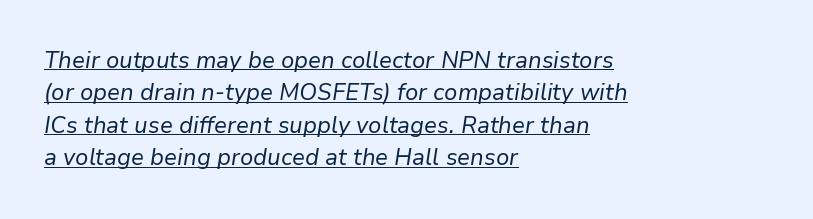
The image shows 23 px text type, italic (leaning right); set left-aligned, normal line spacing (1.41x), normal letter spacing, underlined.
